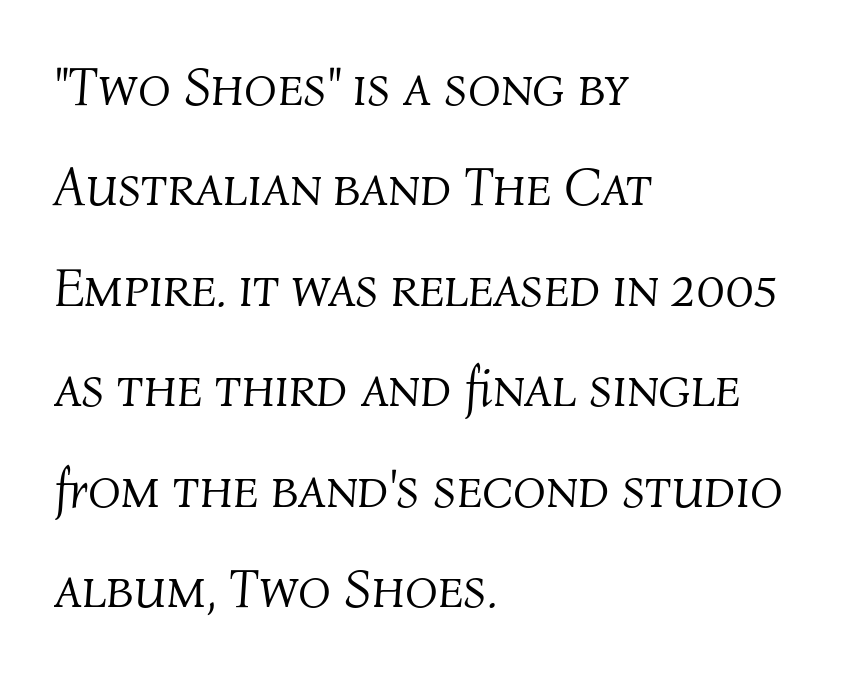
The image shows 54 px light type, italic (leaning right); set left-aligned, line spacing 1.86x, normal letter spacing, not underlined; medium stroke contrast and a medium x-height.
